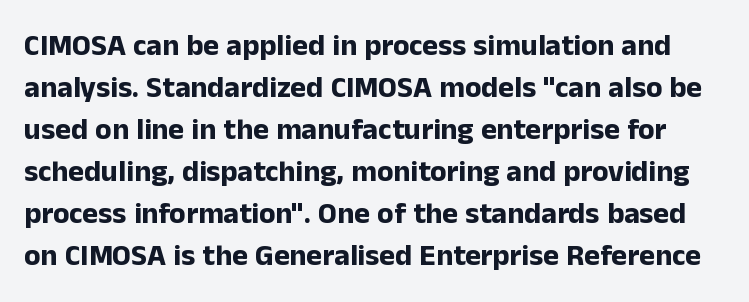
The image shows 30 px bold sans-serif type, upright; set normal line spacing (1.4x), normal letter spacing, not underlined; low stroke contrast and a medium x-height.
